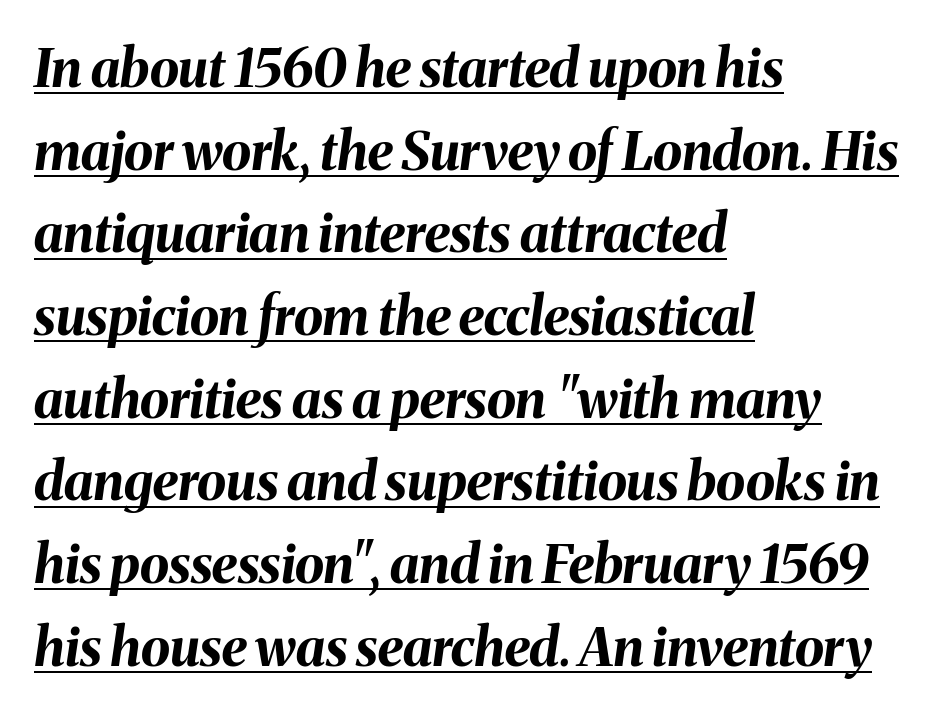
The image shows 53 px bold type, italic (leaning right); set left-aligned, normal line spacing (1.56x), normal letter spacing, underlined; medium stroke contrast and a medium x-height.
